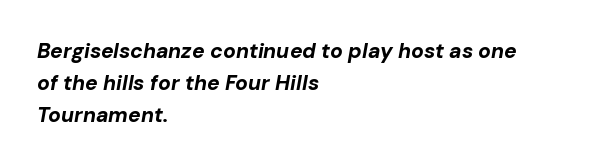
Q: Is the text bold? A: Yes.
Q: Is the text italic (slanted)? A: Yes, it leans right by about 10 degrees.
Q: Is the text underlined? A: No.
Q: How is the paragraph aligned? A: Left-aligned.
Q: Is the spacing between letters normal or unusually wide? A: Normal.
Q: Is the spacing between lines tight, normal or loose? A: Normal.
